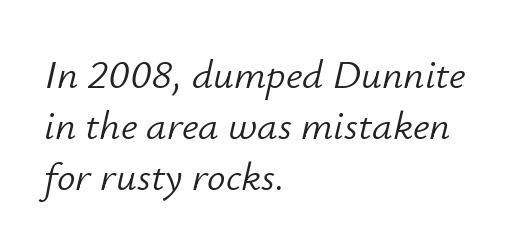
{"italic": "yes", "lean": "right", "slant_degrees": 12, "bold": "no", "weight": "light", "width": "normal", "stroke_contrast": "low", "x_height": "small", "monospaced": "no", "underline": "no", "align": "left", "line_spacing": "normal", "line_spacing_ratio": 1.25, "letter_spacing": "normal", "letter_spacing_em": 0.0, "glyph_px": 41}
